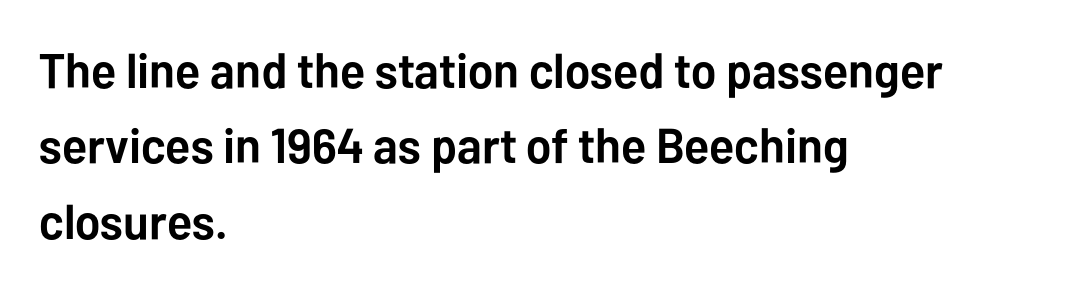
The image shows 49 px semibold sans-serif type, upright; set left-aligned, normal line spacing (1.54x), normal letter spacing, not underlined; low stroke contrast and a medium x-height.
